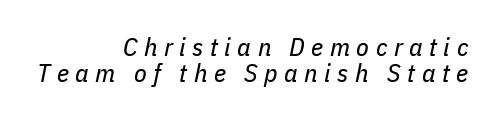
{"italic": "yes", "lean": "right", "slant_degrees": 11, "bold": "no", "underline": "no", "align": "right", "line_spacing": "tight", "line_spacing_ratio": 0.99, "letter_spacing": "wide", "letter_spacing_em": 0.25, "glyph_px": 26}
